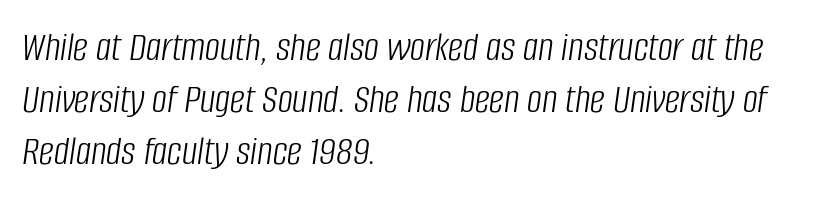
The image shows 42 px light, condensed type, italic (leaning right); set left-aligned, line spacing 1.24x, normal letter spacing, not underlined; low stroke contrast and a large x-height.
